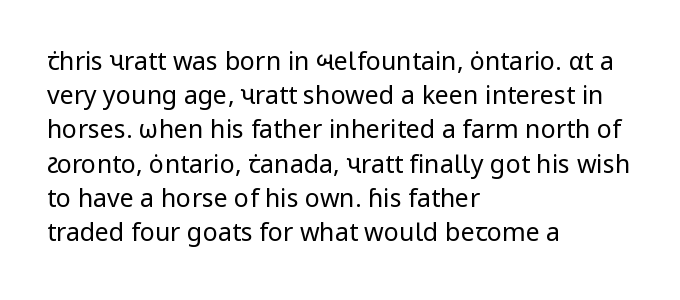
The area under the type is left untouched. A roman cut, with each character standing at attention. Observe the ordinary spacing: letters are neighbours, not strangers. Notice how the passage keeps a crisp vertical edge on the left only.
